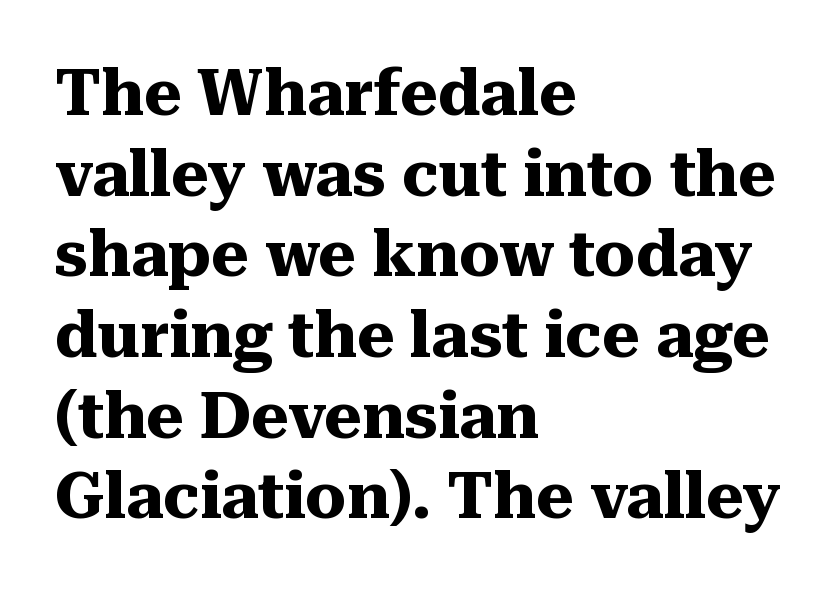
The image shows 64 px heavy serif type, upright; set left-aligned, normal line spacing (1.26x), normal letter spacing, not underlined; medium stroke contrast and a medium x-height.
